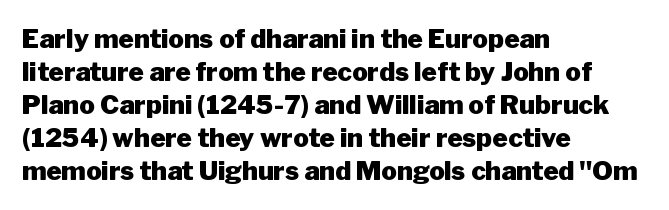
{"italic": "no", "bold": "yes", "underline": "no", "align": "left", "line_spacing": "normal", "line_spacing_ratio": 1.27, "letter_spacing": "normal", "letter_spacing_em": 0.0, "glyph_px": 26}
